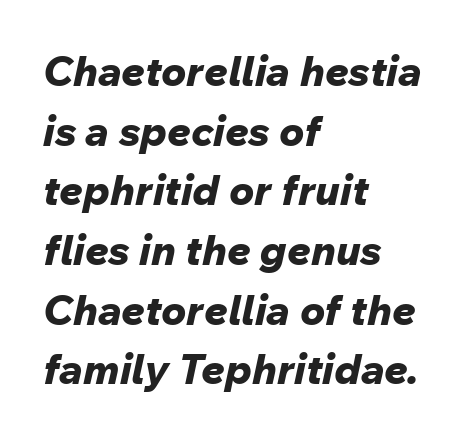
Q: Is the text bold? A: Yes.
Q: Is the text italic (slanted)? A: Yes, it leans right by about 12 degrees.
Q: Is the text underlined? A: No.
Q: How is the paragraph aligned? A: Left-aligned.
Q: Is the spacing between letters normal or unusually wide? A: Normal.
Q: Is the spacing between lines tight, normal or loose? A: Normal.
Q: Width (condensed, normal, or wide)? A: Normal.
Q: Stroke contrast? A: Low.
Q: x-height? A: Medium.
Q: Monospaced? A: No.
